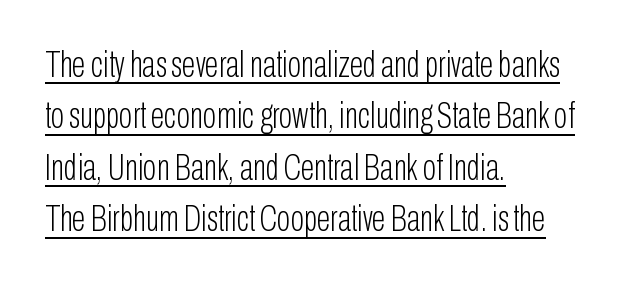
Q: Is the text bold? A: No.
Q: Is the text italic (slanted)? A: No, it is upright.
Q: Is the typeface a serif or a sans-serif typeface? A: Sans-serif.
Q: Is the text underlined? A: Yes.
Q: How is the paragraph aligned? A: Left-aligned.
Q: Is the spacing between letters normal or unusually wide? A: Normal.
Q: Is the spacing between lines tight, normal or loose? A: Normal.
Q: Width (condensed, normal, or wide)? A: Condensed.
Q: Stroke contrast? A: Low.
Q: x-height? A: Medium.
Q: Monospaced? A: No.
